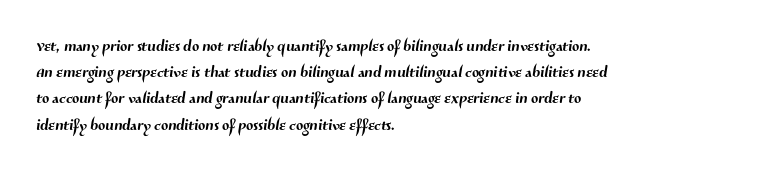
{"underline": "no", "align": "left", "line_spacing": "normal", "line_spacing_ratio": 1.25, "letter_spacing": "normal", "letter_spacing_em": 0.0, "glyph_px": 21}
